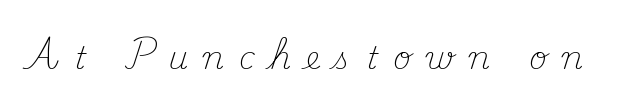
{"serif": "yes", "bold": "no", "weight": "light", "width": "normal", "stroke_contrast": "medium", "x_height": "small", "monospaced": "no", "underline": "no", "letter_spacing": "wide", "letter_spacing_em": 0.48, "glyph_px": 31}
